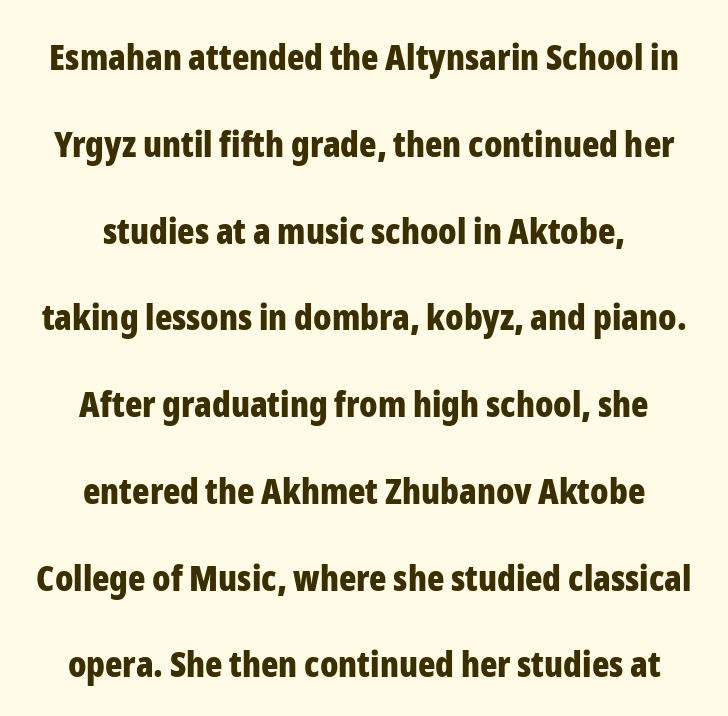
Whoever set this chose breathing room over compactness in the vertical rhythm. Nobody touched the tracking dial on this one. Look at the stroke-to-counter ratio: heavy, a bold. Proportional: the letters do not fall into vertical columns. Rendered with straight, roman letterforms.
